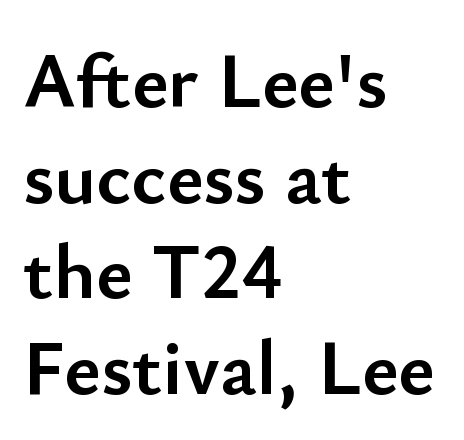
This sample is left-justified, so line endings fall wherever the words run out. You could not count columns in this text — the font is proportionally spaced. Look at the bottom of the vertical strokes: they stop flat, with no serifs. Italic? Not at all — the glyphs are vertical.
